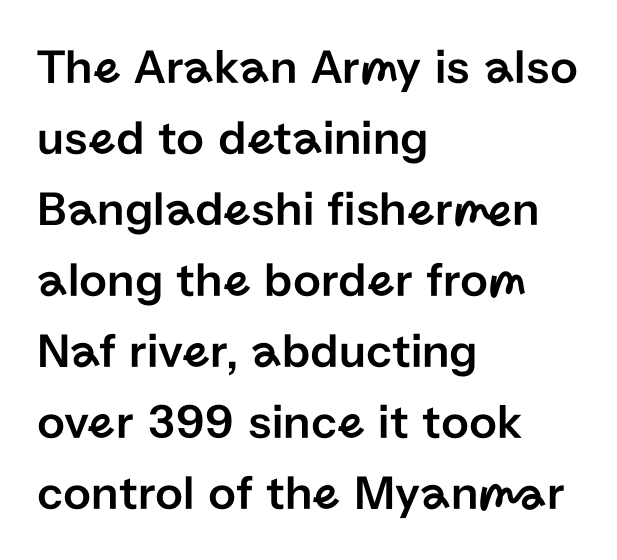
The image shows 49 px sans-serif type, upright; set left-aligned, normal line spacing (1.45x), normal letter spacing, not underlined; low stroke contrast and a medium x-height.
